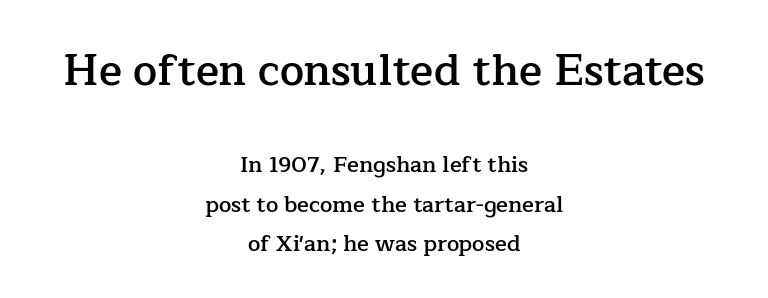
Is this a sans? No — the strokes have serifs. Type without underlining. Typographic density is moderately raised because the face is semibold. Which chunk is bigger? The first one — the top block dwarfs the bottom. How are the letters spaced? Ordinarily, with no added tracking. Looks like regular typesetting: each glyph gets only the width it needs.
